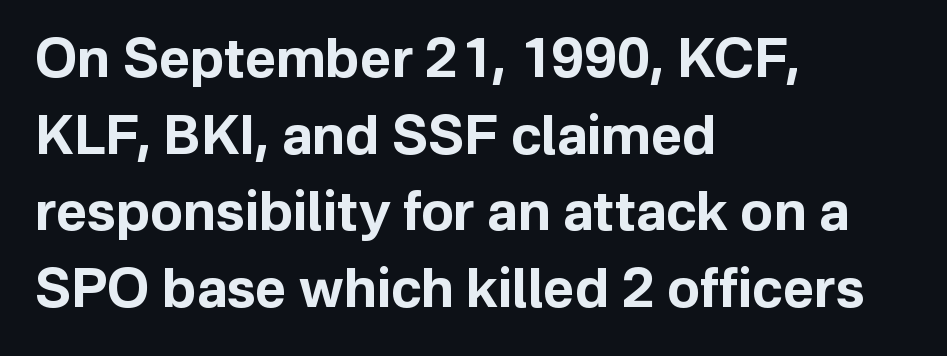
The image shows 54 px bold sans-serif type, upright; set left-aligned, normal line spacing (1.42x), normal letter spacing, not underlined; low stroke contrast and a medium x-height.
